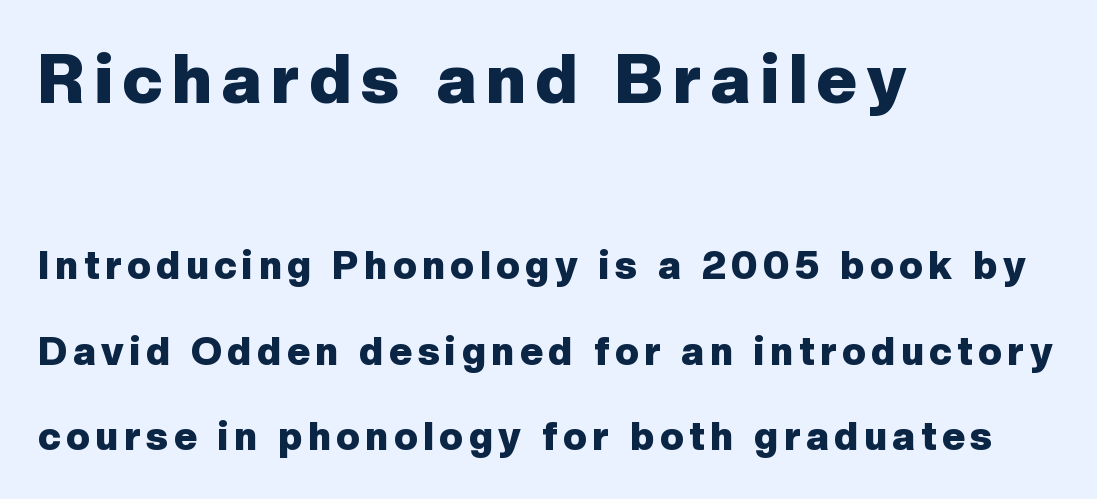
{"serif": "no", "italic": "no", "bold": "yes", "weight": "heavy", "width": "normal", "stroke_contrast": "low", "x_height": "medium", "monospaced": "no", "underline": "no", "align": "left", "line_spacing": "loose", "line_spacing_ratio": 2.19, "larger_block": "first", "size_ratio": 1.74, "glyph_px": 68}
